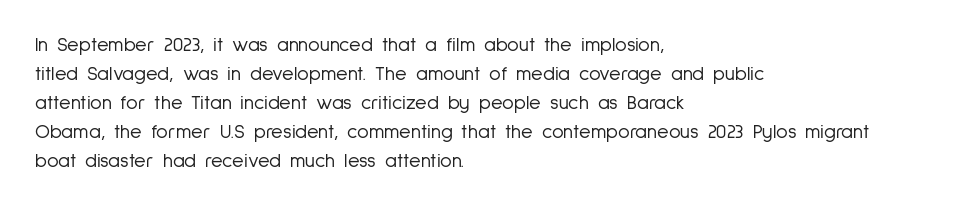
Q: Is the text bold? A: No.
Q: Is the text italic (slanted)? A: No, it is upright.
Q: Is the text underlined? A: No.
Q: How is the paragraph aligned? A: Left-aligned.
Q: Is the spacing between letters normal or unusually wide? A: Normal.
Q: Is the spacing between lines tight, normal or loose? A: Normal.
